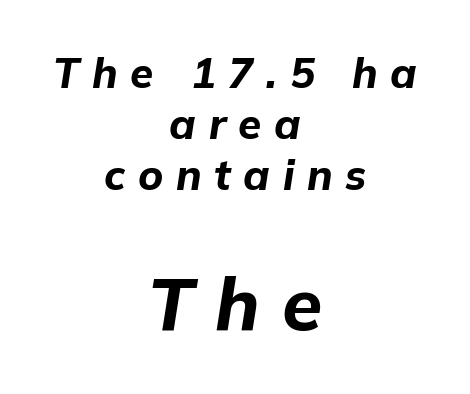
Q: Is the text bold? A: Yes.
Q: Is the text italic (slanted)? A: Yes, it leans right by about 9 degrees.
Q: Is the text underlined? A: No.
Q: How is the paragraph aligned? A: Centered.
Q: Is the spacing between letters normal or unusually wide? A: Unusually wide.
Q: Which block of text is set in a larger size, the first (top) or the second (bottom)? A: The second (bottom) one.
Q: Width (condensed, normal, or wide)? A: Normal.
Q: Stroke contrast? A: Low.
Q: x-height? A: Medium.
Q: Monospaced? A: No.
